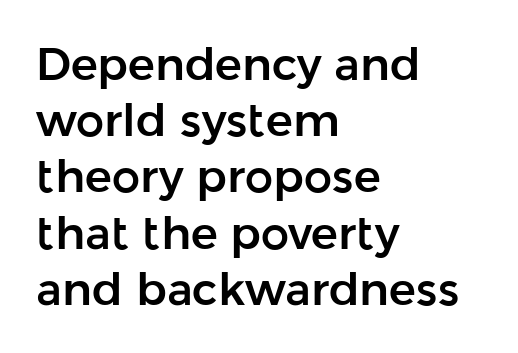
{"serif": "no", "italic": "no", "width": "normal", "stroke_contrast": "low", "x_height": "medium", "monospaced": "no", "underline": "no", "align": "left", "line_spacing": "normal", "line_spacing_ratio": 1.25, "letter_spacing": "normal", "letter_spacing_em": 0.0, "glyph_px": 45}
